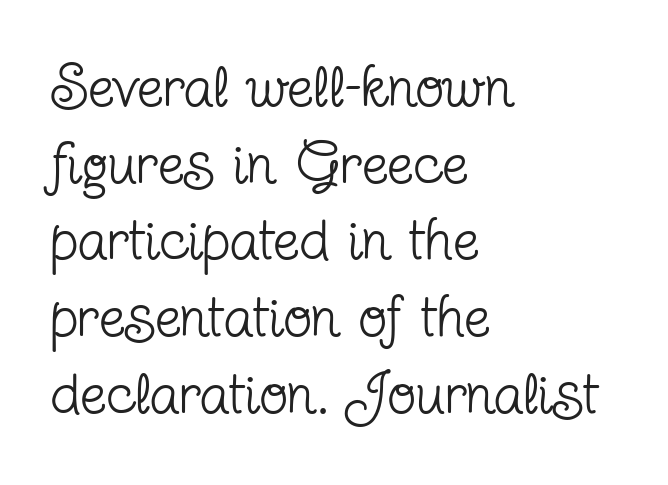
Q: Is the text bold? A: No.
Q: Is the text italic (slanted)? A: No, it is upright.
Q: Is the typeface a serif or a sans-serif typeface? A: Serif.
Q: Is the text underlined? A: No.
Q: How is the paragraph aligned? A: Left-aligned.
Q: Is the spacing between letters normal or unusually wide? A: Normal.
Q: Is the spacing between lines tight, normal or loose? A: Normal.
Q: Width (condensed, normal, or wide)? A: Condensed.
Q: Stroke contrast? A: Low.
Q: x-height? A: Medium.
Q: Monospaced? A: No.
